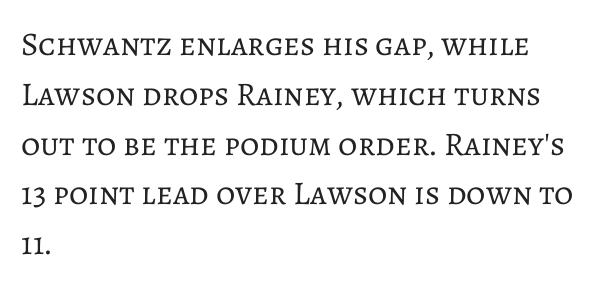
{"italic": "no", "bold": "no", "weight": "regular", "width": "normal", "stroke_contrast": "low", "x_height": "medium", "monospaced": "no", "underline": "no", "align": "left", "line_spacing": "normal", "line_spacing_ratio": 1.51, "letter_spacing": "normal", "letter_spacing_em": 0.0, "glyph_px": 33}
